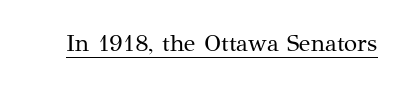
The image shows 24 px text type, upright; set normal letter spacing, underlined.
